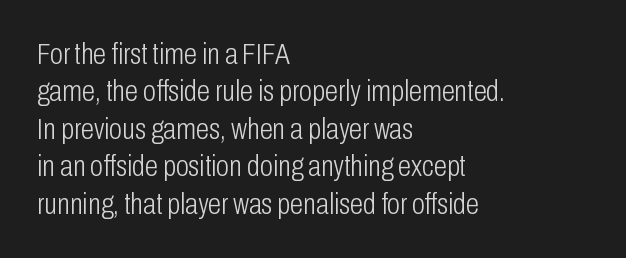
The image shows 30 px light, condensed sans-serif type, upright; set left-aligned, normal line spacing (1.25x), normal letter spacing, not underlined; low stroke contrast and a medium x-height.
